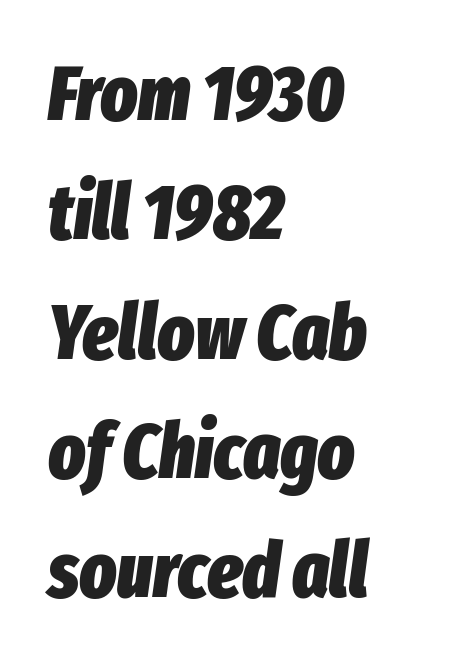
The baseline area is clear. Short note: letters normally spaced. Students, observe: this is what conventionally led text looks like. This rendering uses left alignment, leaving the right contour irregular.
